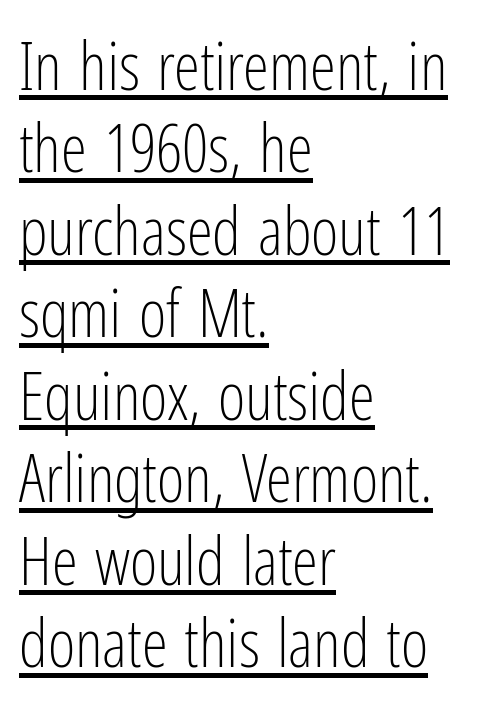
{"serif": "no", "italic": "no", "bold": "no", "weight": "light", "width": "condensed", "stroke_contrast": "low", "x_height": "medium", "monospaced": "no", "underline": "yes", "align": "left", "line_spacing": "normal", "line_spacing_ratio": 1.25, "letter_spacing": "normal", "letter_spacing_em": 0.0, "glyph_px": 66}
